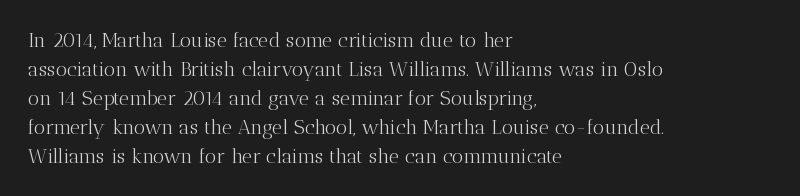
The image shows 20 px text type, upright; set left-aligned, normal line spacing (1.45x), normal letter spacing, not underlined.
